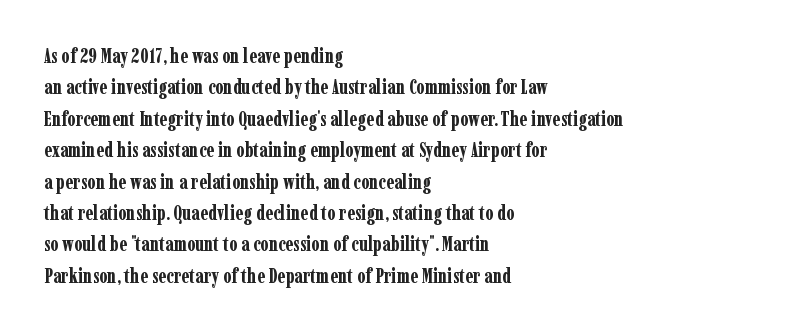
{"italic": "no", "bold": "yes", "underline": "no", "align": "left", "line_spacing": "normal", "line_spacing_ratio": 1.57, "letter_spacing": "normal", "letter_spacing_em": 0.0, "glyph_px": 20}
